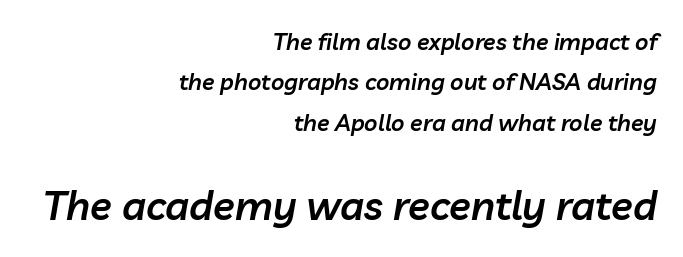
{"italic": "yes", "lean": "right", "slant_degrees": 10, "bold": "semi", "weight": "semibold", "width": "normal", "stroke_contrast": "low", "x_height": "medium", "monospaced": "no", "underline": "no", "align": "right", "line_spacing_ratio": 1.76, "letter_spacing": "normal", "letter_spacing_em": 0.0, "larger_block": "second", "size_ratio": 1.74, "glyph_px": 40}
